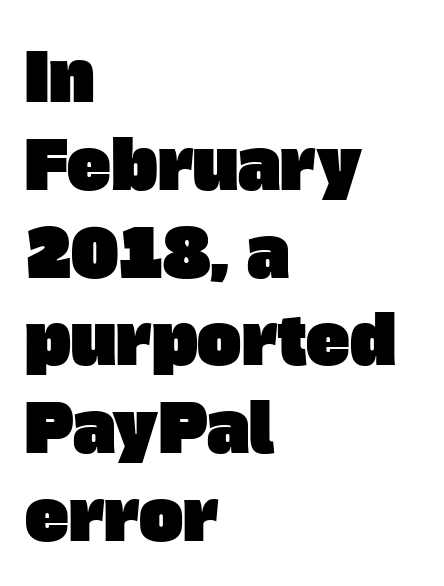
Teacher's note: observe the even left margin — that is flush-left alignment. A typesetter would call this zero additional tracking. Nothing sits at the stroke ends, so this counts as sans-serif. You could not count columns in this text — the font is proportionally spaced. The rows are spaced the way most documents space them. Clear beneath every line of the passage.
